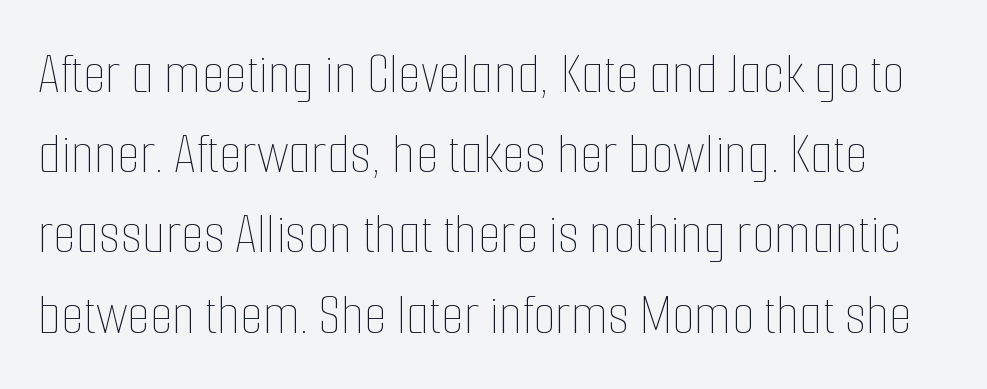
{"italic": "no", "bold": "no", "weight": "thin", "width": "condensed", "stroke_contrast": "low", "x_height": "medium", "monospaced": "no", "underline": "no", "line_spacing": "normal", "line_spacing_ratio": 1.36, "letter_spacing": "normal", "letter_spacing_em": 0.0, "glyph_px": 59}
